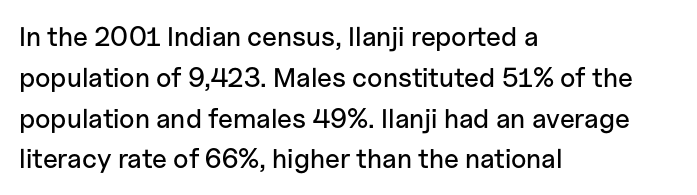
The image shows 27 px text type, upright; set left-aligned, normal line spacing (1.51x), normal letter spacing, not underlined.
